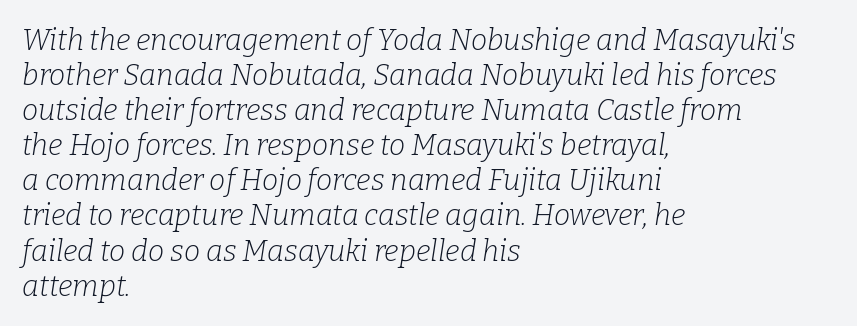
{"serif": "yes", "italic": "yes", "lean": "right", "slant_degrees": 9, "bold": "no", "weight": "light", "width": "normal", "stroke_contrast": "low", "x_height": "medium", "monospaced": "no", "underline": "no", "align": "left", "line_spacing_ratio": 1.21, "letter_spacing": "normal", "letter_spacing_em": 0.0, "glyph_px": 29}
